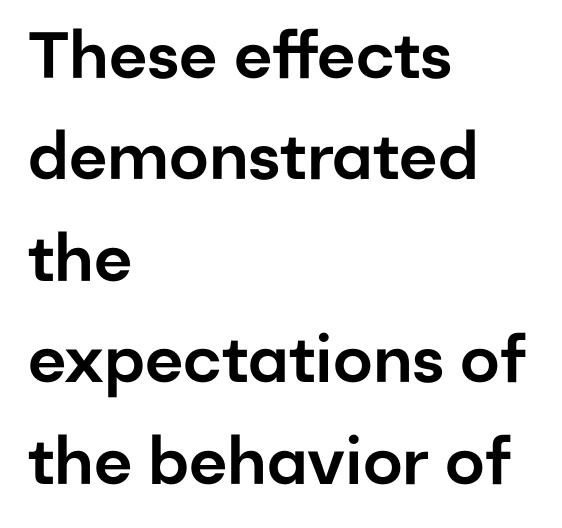
Q: Is the text italic (slanted)? A: No, it is upright.
Q: Is the typeface a serif or a sans-serif typeface? A: Sans-serif.
Q: Is the text underlined? A: No.
Q: How is the paragraph aligned? A: Left-aligned.
Q: Is the spacing between letters normal or unusually wide? A: Normal.
Q: Is the spacing between lines tight, normal or loose? A: Normal.
Q: Width (condensed, normal, or wide)? A: Normal.
Q: Stroke contrast? A: Low.
Q: x-height? A: Medium.
Q: Monospaced? A: No.
